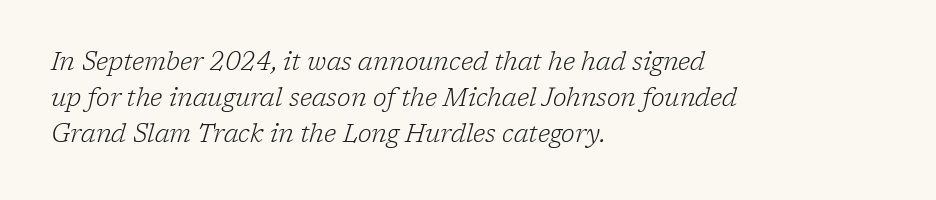
If you drew a line through each stem, it would be angled. Vertically, the passage feels balanced, rows spaced as you'd expect. Observe the ordinary spacing: letters are neighbours, not strangers. The paragraph shown leans on its left margin. The gap between lines stays unmarked. Think standard paragraph weight, or any step lighter than that.
